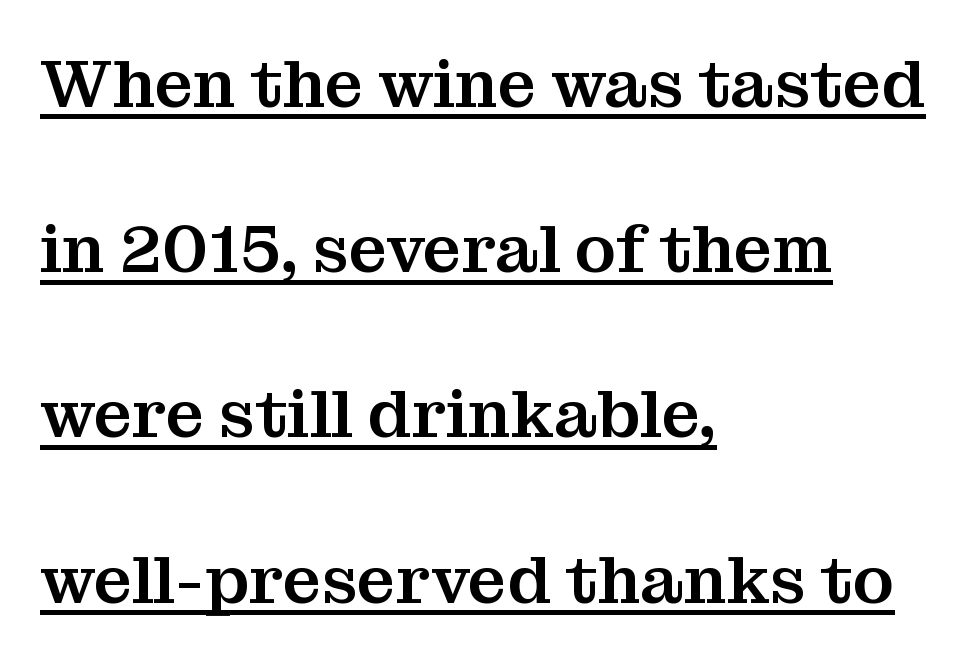
The image shows 68 px serif type, upright; set left-aligned, loose line spacing (2.43x), normal letter spacing, underlined; medium stroke contrast and a medium x-height.
